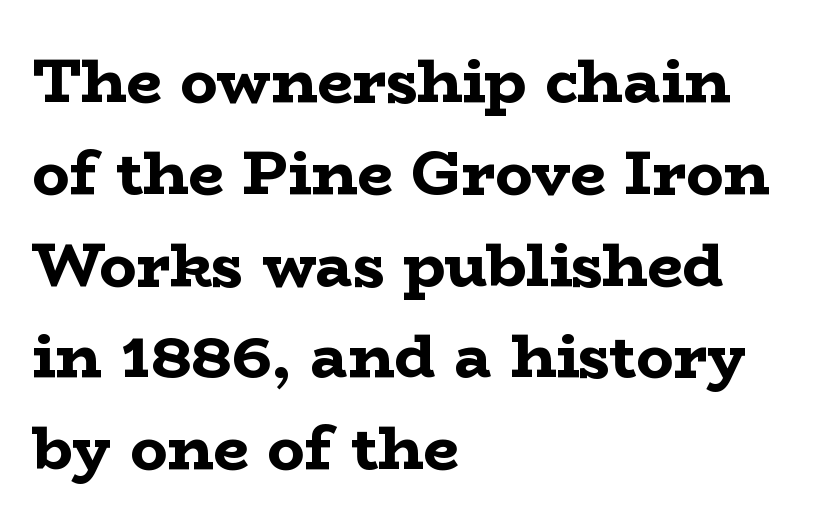
{"serif": "yes", "italic": "no", "bold": "yes", "weight": "bold", "width": "wide", "stroke_contrast": "low", "x_height": "medium", "monospaced": "no", "underline": "no", "align": "left", "line_spacing": "normal", "line_spacing_ratio": 1.48, "letter_spacing": "normal", "letter_spacing_em": 0.0, "glyph_px": 62}
